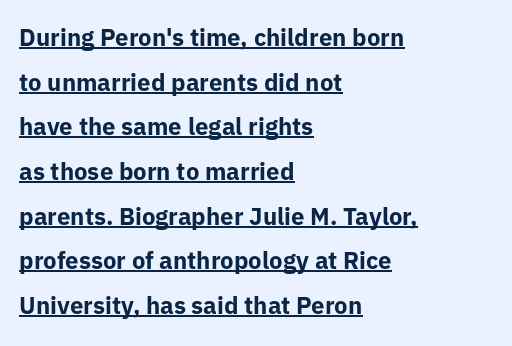
The image shows 24 px bold type, upright; set left-aligned, line spacing 1.86x, normal letter spacing, underlined.
